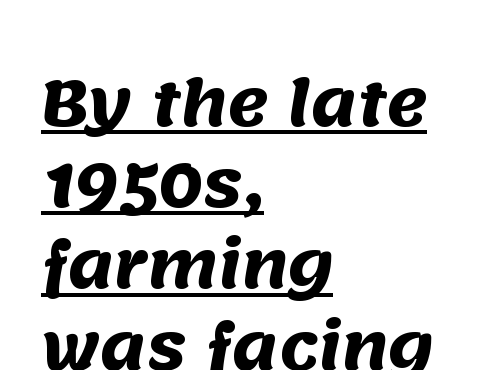
Q: Is the text bold? A: Yes.
Q: Is the typeface a serif or a sans-serif typeface? A: Sans-serif.
Q: Is the text underlined? A: Yes.
Q: How is the paragraph aligned? A: Left-aligned.
Q: Is the spacing between letters normal or unusually wide? A: Normal.
Q: Is the spacing between lines tight, normal or loose? A: Normal.
Q: Width (condensed, normal, or wide)? A: Normal.
Q: Stroke contrast? A: Medium.
Q: x-height? A: Large.
Q: Monospaced? A: No.
